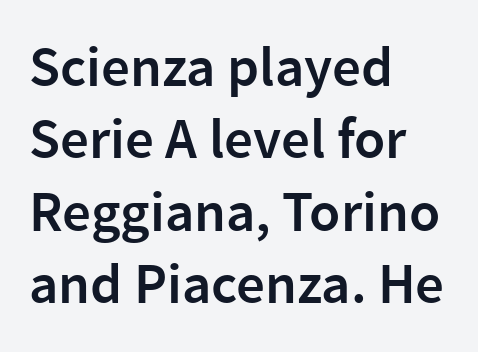
{"serif": "no", "italic": "no", "bold": "semi", "weight": "semibold", "width": "normal", "stroke_contrast": "low", "x_height": "medium", "monospaced": "no", "underline": "no", "align": "left", "line_spacing": "normal", "line_spacing_ratio": 1.27, "letter_spacing": "normal", "letter_spacing_em": 0.0, "glyph_px": 57}
